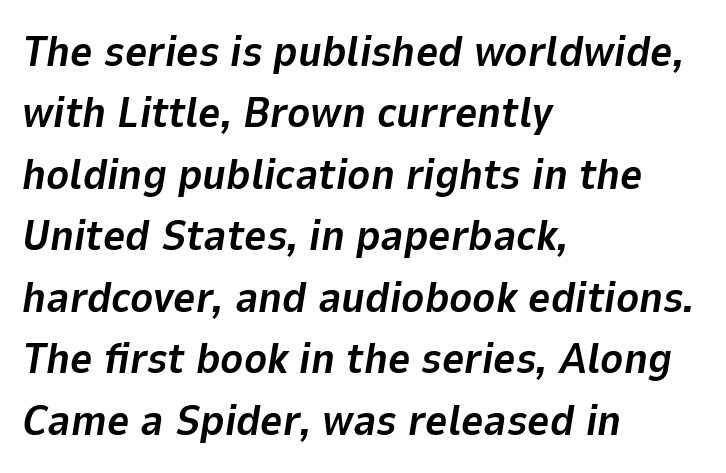
The image shows 43 px bold type, italic (leaning right); set left-aligned, normal line spacing (1.43x), normal letter spacing, not underlined; low stroke contrast and a medium x-height.
